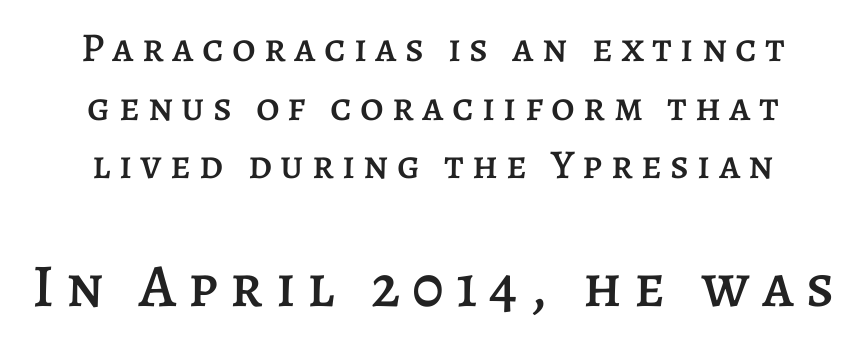
{"italic": "no", "width": "normal", "stroke_contrast": "low", "x_height": "large", "monospaced": "no", "underline": "no", "align": "center", "line_spacing": "normal", "line_spacing_ratio": 1.43, "letter_spacing": "wide", "letter_spacing_em": 0.2, "larger_block": "second", "size_ratio": 1.49, "glyph_px": 61}
